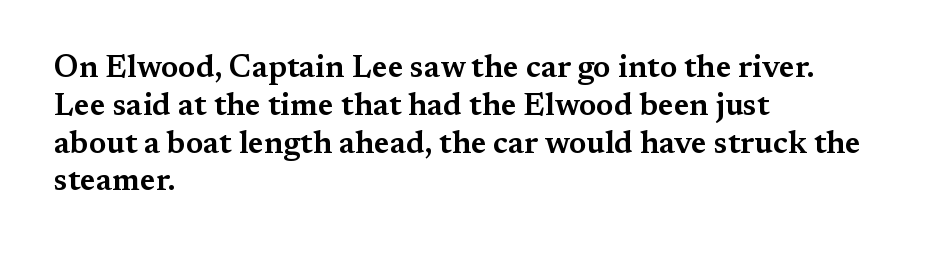
Q: Is the text italic (slanted)? A: No, it is upright.
Q: Is the typeface a serif or a sans-serif typeface? A: Serif.
Q: Is the text underlined? A: No.
Q: How is the paragraph aligned? A: Left-aligned.
Q: Is the spacing between letters normal or unusually wide? A: Normal.
Q: Width (condensed, normal, or wide)? A: Wide.
Q: Stroke contrast? A: Medium.
Q: x-height? A: Medium.
Q: Monospaced? A: No.
